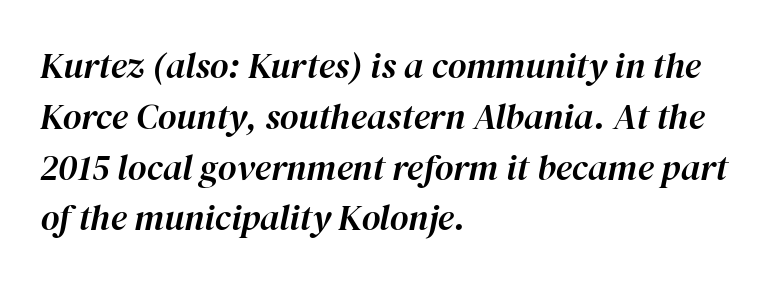
The image shows 36 px text type, italic (leaning right); set left-aligned, normal line spacing (1.41x), normal letter spacing, not underlined; high stroke contrast and a medium x-height.
